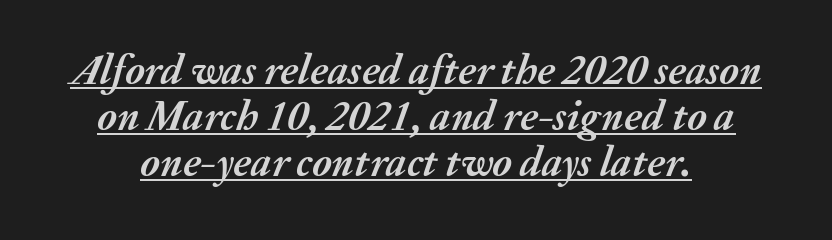
The image shows 42 px semibold type, italic (leaning right); set tight line spacing (1.1x), normal letter spacing, underlined; medium stroke contrast and a medium x-height.
